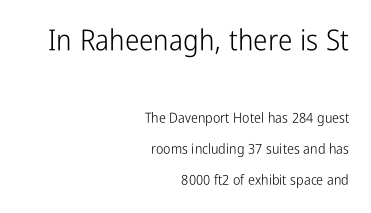
The line texture is even and compact thanks to regular tracking. You could not count columns in this text — the font is proportionally spaced. The glyphs in this specimen are sans serif. Stroke mass is kept to a normal reading level or below. The more generous point size was reserved for the upper chunk.
